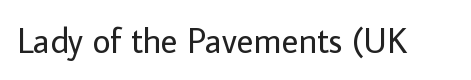
Default kerning and tracking; the words read as compact shapes. The typeface has the unassuming heft of standard copy or less. If you drew a line through each stem, it would be perfectly vertical. The rendering uses natural spacing where letterforms have individual widths.
